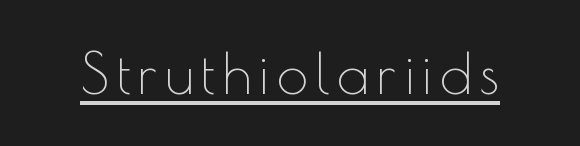
Somebody hit Ctrl+U on this one — the words are underlined. These lines are composed in type without serifs. Ascenders rise straight up at ninety degrees. Character widths vary here, with narrow letters taking less room than wide ones. The strokes are not fattened; the text isn't bold.
